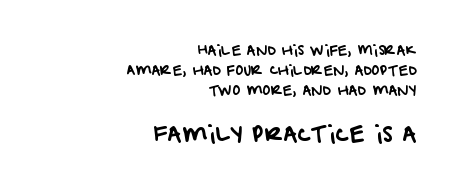
The image shows 22 px text type; set right-aligned, normal line spacing (1.44x), normal letter spacing, not underlined; the second (bottom) block is 1.57x larger.
